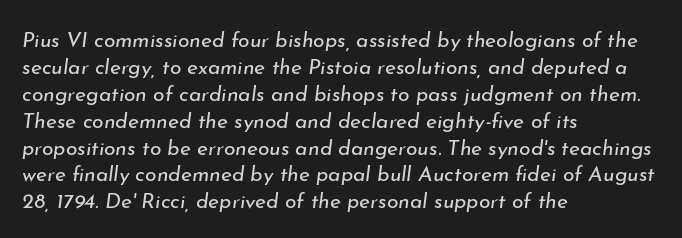
{"italic": "yes", "lean": "right", "slant_degrees": 7, "bold": "no", "underline": "no", "align": "left", "line_spacing": "normal", "line_spacing_ratio": 1.28, "letter_spacing": "normal", "letter_spacing_em": 0.0, "glyph_px": 21}
